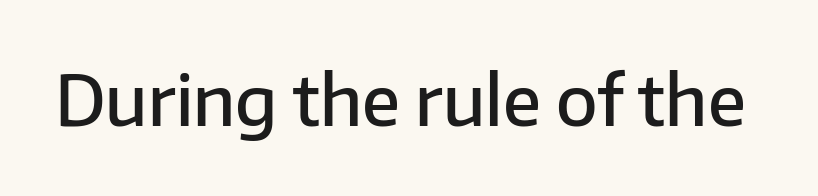
{"serif": "no", "italic": "no", "bold": "semi", "weight": "semibold", "width": "normal", "stroke_contrast": "low", "x_height": "medium", "monospaced": "no", "underline": "no", "letter_spacing": "normal", "letter_spacing_em": 0.0, "glyph_px": 68}
